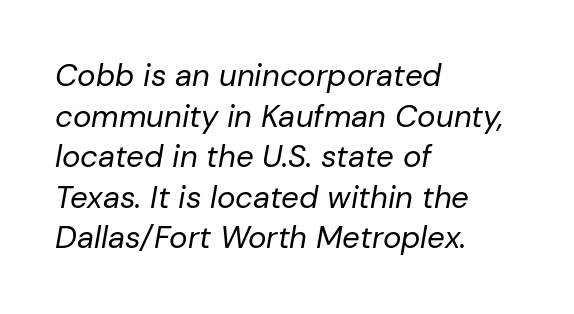
The image shows 31 px regular-weight type, italic (leaning right); set left-aligned, normal line spacing (1.31x), normal letter spacing, not underlined; low stroke contrast and a medium x-height.
